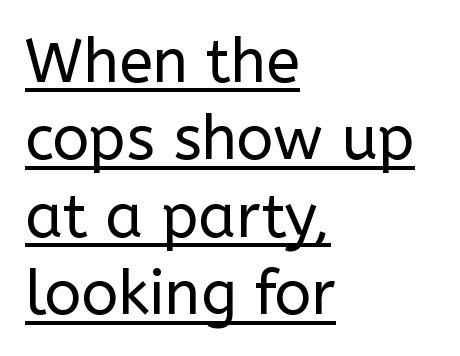
The image shows 61 px regular-weight sans-serif type, upright; set left-aligned, normal line spacing (1.27x), normal letter spacing, underlined; low stroke contrast and a medium x-height.
